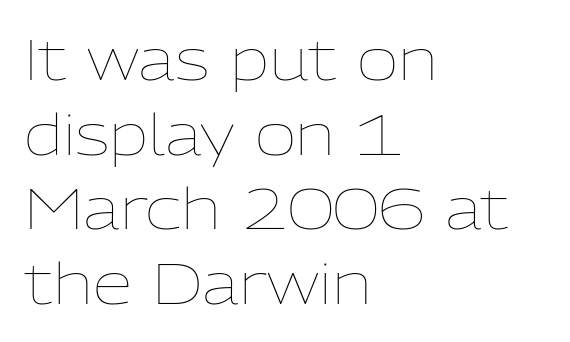
{"italic": "no", "bold": "no", "weight": "thin", "width": "normal", "stroke_contrast": "low", "x_height": "medium", "monospaced": "no", "underline": "no", "align": "left", "line_spacing": "normal", "line_spacing_ratio": 1.31, "letter_spacing": "normal", "letter_spacing_em": 0.0, "glyph_px": 57}
